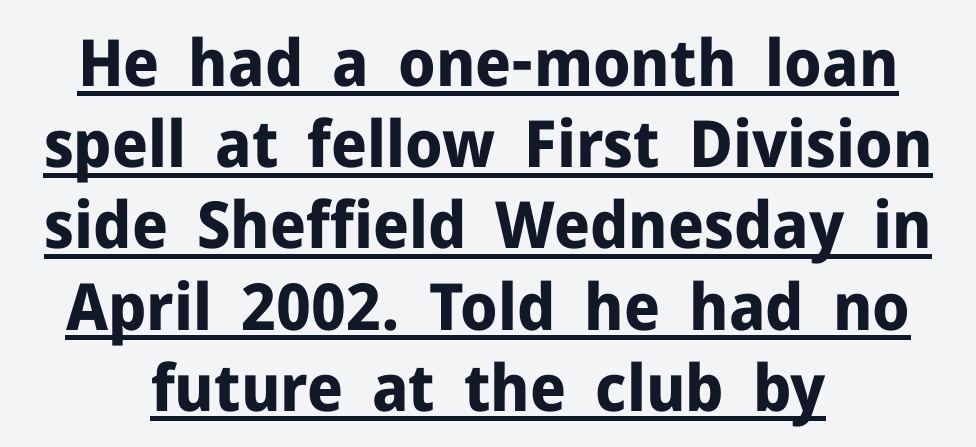
The image shows 65 px bold sans-serif type, upright; set centered, normal line spacing (1.25x), normal letter spacing, underlined; low stroke contrast and a medium x-height.
